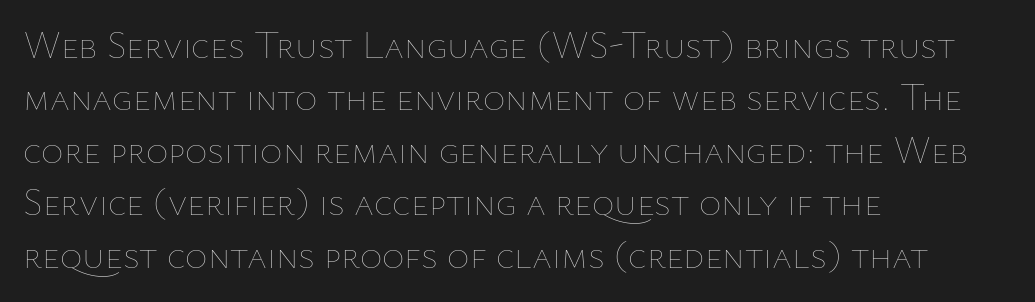
{"italic": "no", "bold": "no", "weight": "thin", "width": "normal", "stroke_contrast": "low", "x_height": "medium", "monospaced": "no", "underline": "no", "align": "left", "line_spacing": "normal", "line_spacing_ratio": 1.38, "letter_spacing": "normal", "letter_spacing_em": 0.0, "glyph_px": 38}
